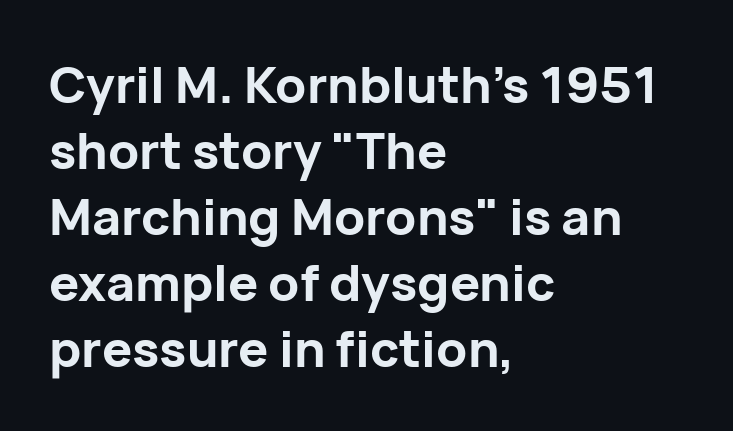
Q: Is the text bold? A: Yes.
Q: Is the text italic (slanted)? A: No, it is upright.
Q: Is the typeface a serif or a sans-serif typeface? A: Sans-serif.
Q: Is the text underlined? A: No.
Q: How is the paragraph aligned? A: Left-aligned.
Q: Is the spacing between letters normal or unusually wide? A: Normal.
Q: Is the spacing between lines tight, normal or loose? A: Normal.
Q: Width (condensed, normal, or wide)? A: Normal.
Q: Stroke contrast? A: Low.
Q: x-height? A: Medium.
Q: Monospaced? A: No.
